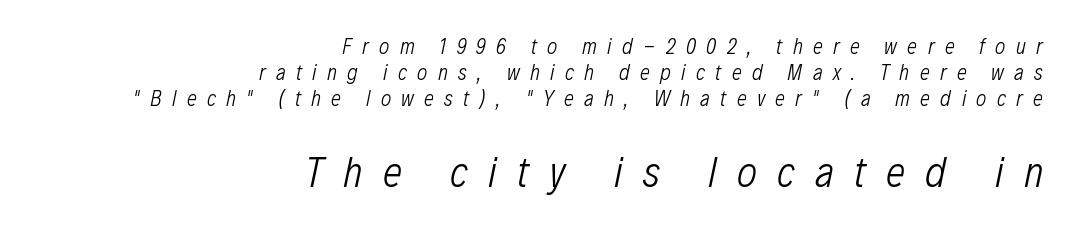
The image shows 43 px light, condensed type, italic (leaning right); set right-aligned, line spacing 1.18x, unusually wide letter spacing (+0.47 em), not underlined; the second (bottom) block is 1.95x larger; low stroke contrast and a medium x-height.
